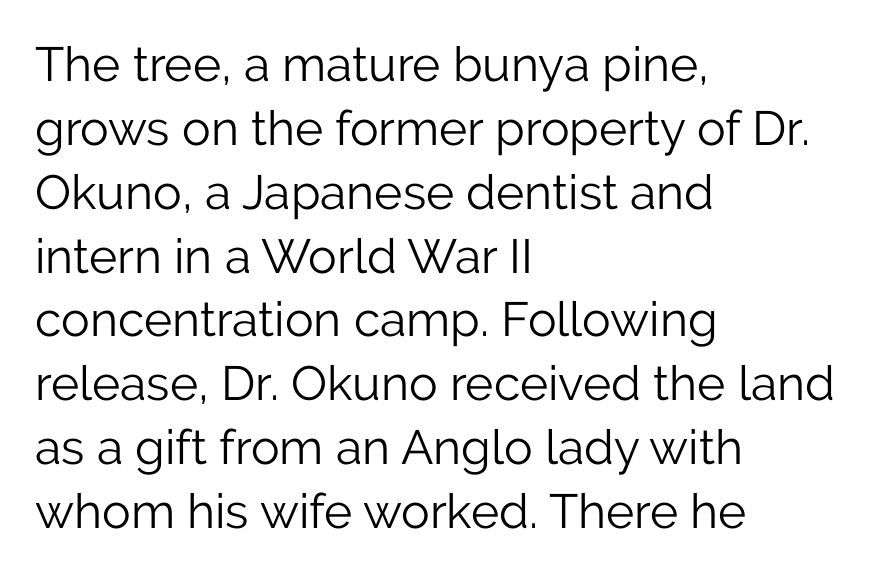
Q: Is the text bold? A: No.
Q: Is the text italic (slanted)? A: No, it is upright.
Q: Is the typeface a serif or a sans-serif typeface? A: Sans-serif.
Q: Is the text underlined? A: No.
Q: How is the paragraph aligned? A: Left-aligned.
Q: Is the spacing between letters normal or unusually wide? A: Normal.
Q: Is the spacing between lines tight, normal or loose? A: Normal.
Q: Width (condensed, normal, or wide)? A: Normal.
Q: Stroke contrast? A: Low.
Q: x-height? A: Medium.
Q: Monospaced? A: No.
